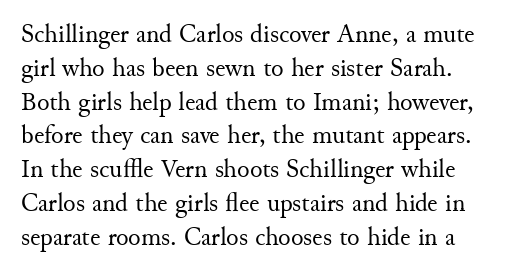
The image shows 26 px text type, upright; set normal line spacing (1.3x), normal letter spacing, not underlined.
